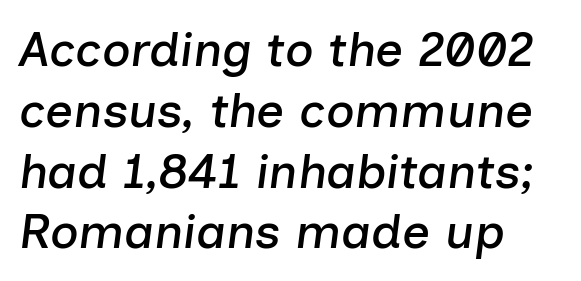
The image shows 49 px text type, italic (leaning right); set left-aligned, line spacing 1.24x, normal letter spacing, not underlined; low stroke contrast and a medium x-height.
